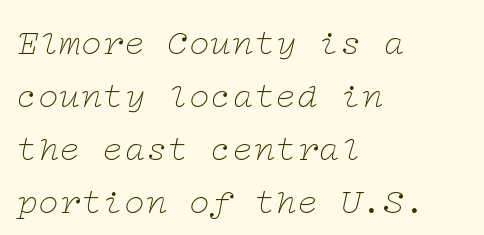
Q: Is the text bold? A: No.
Q: Is the text italic (slanted)? A: Yes, it leans right by about 12 degrees.
Q: Is the typeface a serif or a sans-serif typeface? A: Serif.
Q: Is the text underlined? A: No.
Q: How is the paragraph aligned? A: Left-aligned.
Q: Is the spacing between letters normal or unusually wide? A: Normal.
Q: Is the spacing between lines tight, normal or loose? A: Normal.
Q: Width (condensed, normal, or wide)? A: Wide.
Q: Stroke contrast? A: Low.
Q: x-height? A: Medium.
